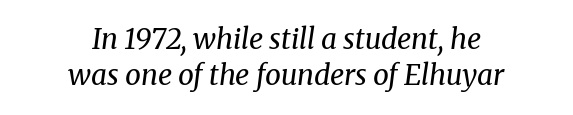
This sample uses an oblique cut, with every glyph tilted off the vertical. Each letter keeps its own natural width here, so spacing adapts to shape. Horizontal bands of white between lines are of average thickness. Look at the bottom of the vertical strokes: they flare into serifs here. The lines in this sample share a center point and differ in where they start and stop.
